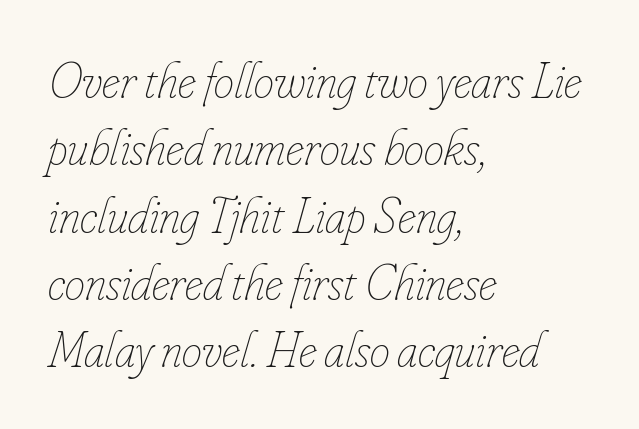
The image shows 51 px thin, condensed type, italic (leaning right); set left-aligned, normal line spacing (1.32x), normal letter spacing, not underlined; low stroke contrast and a small x-height.
